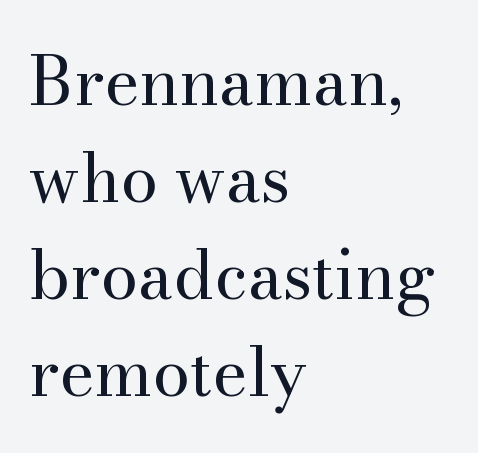
The letters sit at their default tracking, neither squeezed nor spread. The weight would be labelled regular, book, light, or lighter still. Do the characters align in a grid? No, the font is proportional. Check where the strokes stop: tiny serifs finish them off.
